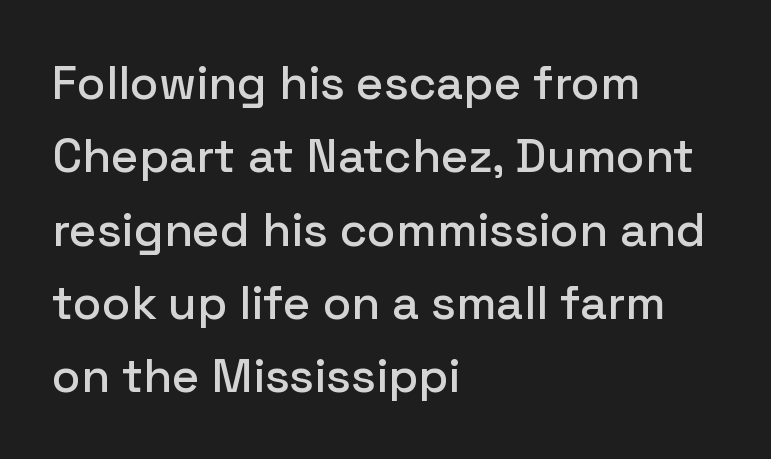
Q: Is the text italic (slanted)? A: No, it is upright.
Q: Is the typeface a serif or a sans-serif typeface? A: Sans-serif.
Q: Is the text underlined? A: No.
Q: How is the paragraph aligned? A: Left-aligned.
Q: Is the spacing between letters normal or unusually wide? A: Normal.
Q: Is the spacing between lines tight, normal or loose? A: Normal.
Q: Width (condensed, normal, or wide)? A: Normal.
Q: Stroke contrast? A: Low.
Q: x-height? A: Medium.
Q: Monospaced? A: No.
